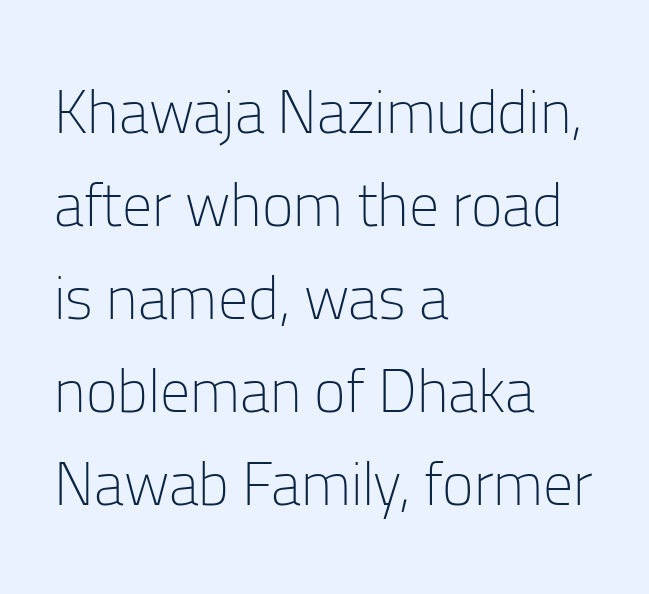
Q: Is the text bold? A: No.
Q: Is the text italic (slanted)? A: No, it is upright.
Q: Is the typeface a serif or a sans-serif typeface? A: Sans-serif.
Q: Is the text underlined? A: No.
Q: How is the paragraph aligned? A: Left-aligned.
Q: Is the spacing between letters normal or unusually wide? A: Normal.
Q: Is the spacing between lines tight, normal or loose? A: Normal.
Q: Width (condensed, normal, or wide)? A: Normal.
Q: Stroke contrast? A: Low.
Q: x-height? A: Medium.
Q: Monospaced? A: No.
